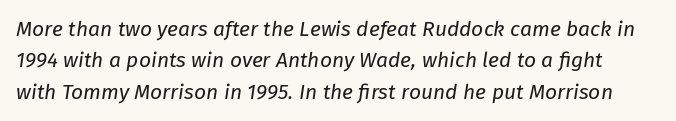
{"italic": "yes", "lean": "right", "slant_degrees": 8, "bold": "no", "underline": "no", "line_spacing": "normal", "line_spacing_ratio": 1.5, "letter_spacing": "normal", "letter_spacing_em": 0.0, "glyph_px": 21}
